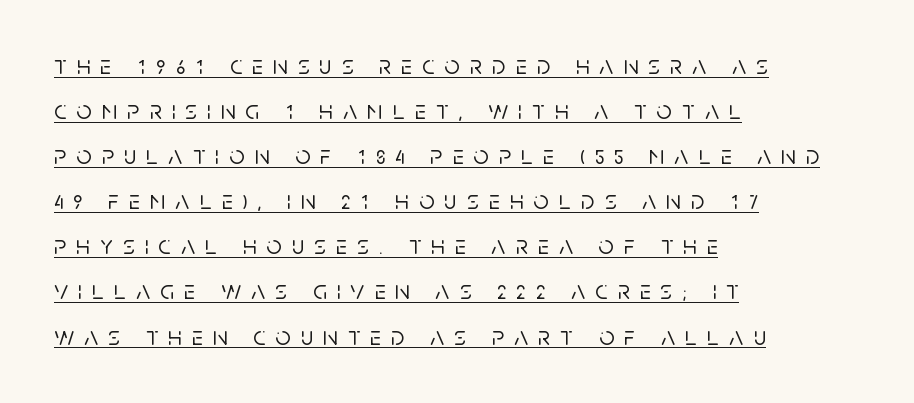
The image shows 27 px text type, upright; set left-aligned, normal line spacing (1.67x), unusually wide letter spacing (+0.37 em), underlined.
